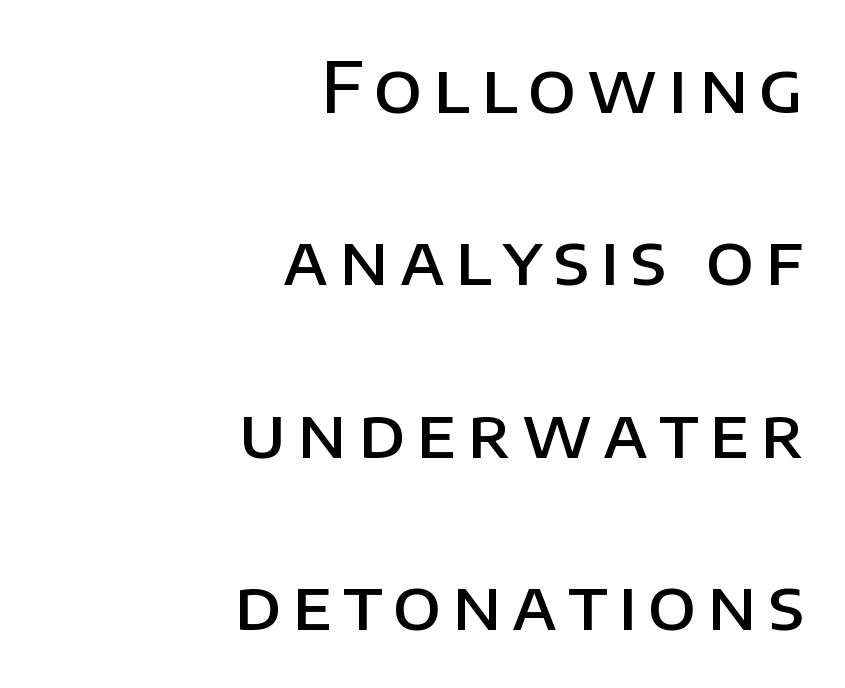
{"serif": "no", "italic": "no", "bold": "semi", "weight": "semibold", "width": "normal", "stroke_contrast": "low", "x_height": "large", "monospaced": "no", "underline": "no", "align": "right", "line_spacing": "loose", "line_spacing_ratio": 2.5, "glyph_px": 69}
